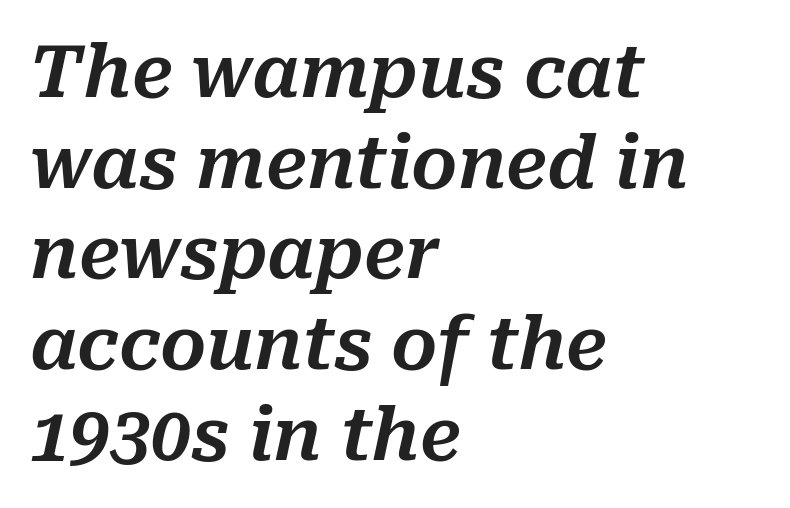
{"italic": "yes", "lean": "right", "slant_degrees": 10, "width": "normal", "stroke_contrast": "medium", "x_height": "medium", "monospaced": "no", "underline": "no", "align": "left", "line_spacing": "normal", "line_spacing_ratio": 1.26, "letter_spacing": "normal", "letter_spacing_em": 0.0, "glyph_px": 72}
